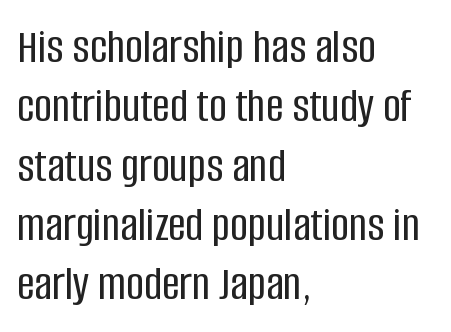
{"serif": "no", "italic": "no", "width": "condensed", "stroke_contrast": "low", "x_height": "large", "monospaced": "no", "underline": "no", "align": "left", "line_spacing_ratio": 1.21, "letter_spacing": "normal", "letter_spacing_em": 0.0, "glyph_px": 49}
